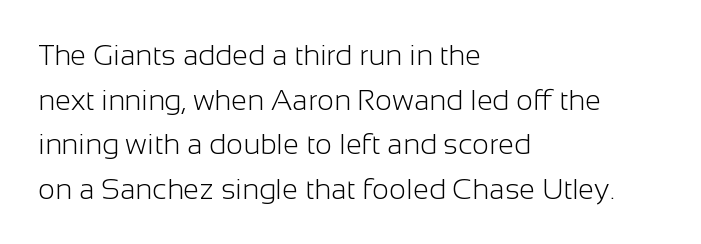
The image shows 29 px light sans-serif type, upright; set left-aligned, normal line spacing (1.54x), normal letter spacing, not underlined; low stroke contrast and a medium x-height.
